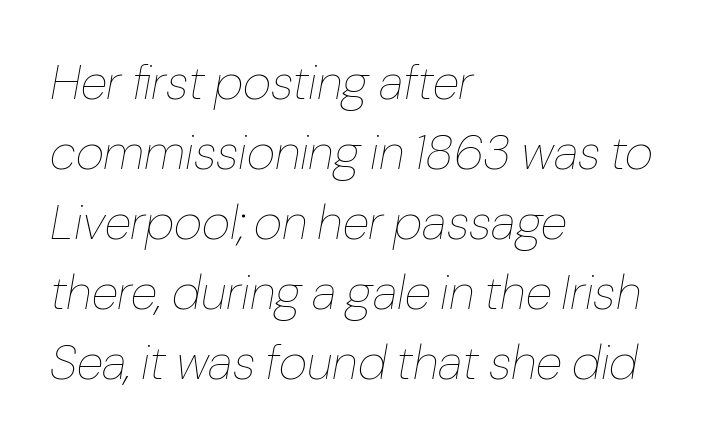
Do the characters align in a grid? No, the font is proportional. The compositor pushed each line to the left boundary. No word sits above an underline. What's the leading like? Ordinary, nothing unusual. Short note: letters normally spaced.
